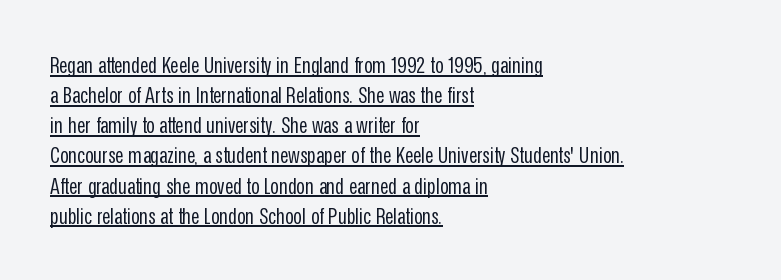
{"italic": "no", "bold": "no", "underline": "yes", "align": "left", "line_spacing": "normal", "line_spacing_ratio": 1.31, "letter_spacing": "normal", "letter_spacing_em": 0.0, "glyph_px": 23}
